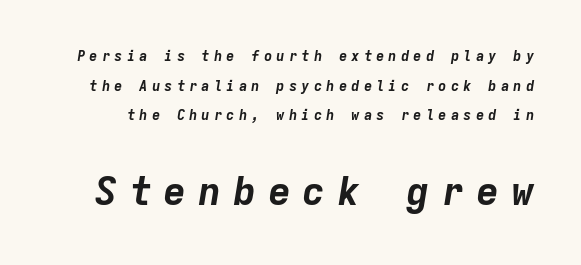
The font's italic variant was chosen for this text. Interline gaps are noticeably wide in this sample. The string is rendered with underlining switched off. A student would notice the bottom passage is typeset larger than what precedes it. These words are printed bold, with thick strokes throughout.
